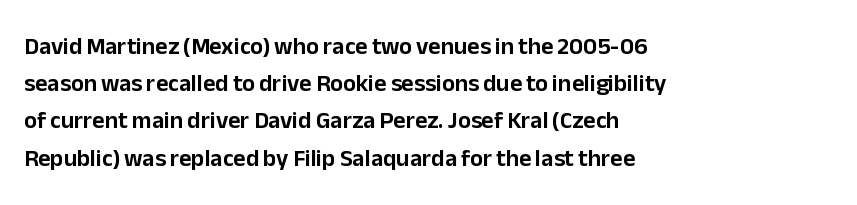
Q: Is the text italic (slanted)? A: No, it is upright.
Q: Is the text underlined? A: No.
Q: How is the paragraph aligned? A: Left-aligned.
Q: Is the spacing between letters normal or unusually wide? A: Normal.
Q: Is the spacing between lines tight, normal or loose? A: Normal.
